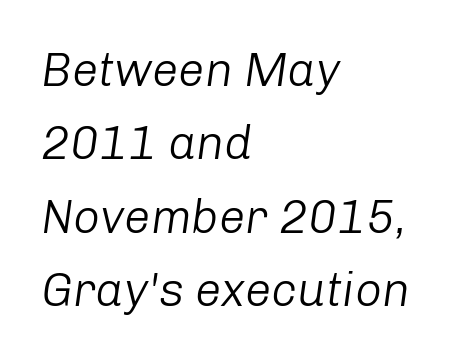
Q: Is the text bold? A: No.
Q: Is the text italic (slanted)? A: Yes, it leans right by about 8 degrees.
Q: Is the text underlined? A: No.
Q: How is the paragraph aligned? A: Left-aligned.
Q: Is the spacing between letters normal or unusually wide? A: Normal.
Q: Is the spacing between lines tight, normal or loose? A: Normal.
Q: Width (condensed, normal, or wide)? A: Normal.
Q: Stroke contrast? A: Low.
Q: x-height? A: Medium.
Q: Monospaced? A: No.
